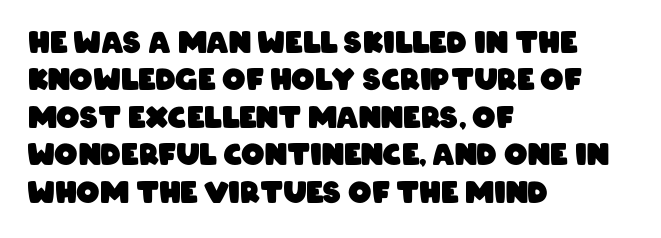
Here the designer chose a conventional face with non-uniform glyph widths. Typeset ragged right — the left edge is the straight one. The rendering keeps characters at their native spacing. Students, this is bold: see how much ink each stroke carries. Unmarked baselines from the first word to the last.
